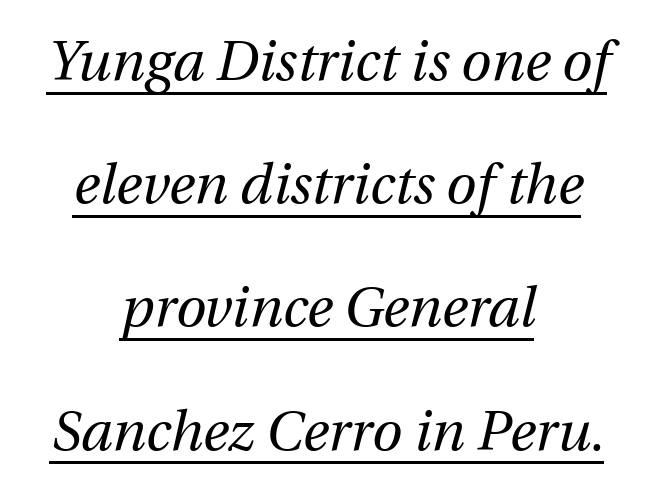
Q: Is the text bold? A: No.
Q: Is the text italic (slanted)? A: Yes, it leans right by about 12 degrees.
Q: Is the text underlined? A: Yes.
Q: How is the paragraph aligned? A: Centered.
Q: Is the spacing between letters normal or unusually wide? A: Normal.
Q: Is the spacing between lines tight, normal or loose? A: Loose.
Q: Width (condensed, normal, or wide)? A: Normal.
Q: Stroke contrast? A: Medium.
Q: x-height? A: Medium.
Q: Monospaced? A: No.
